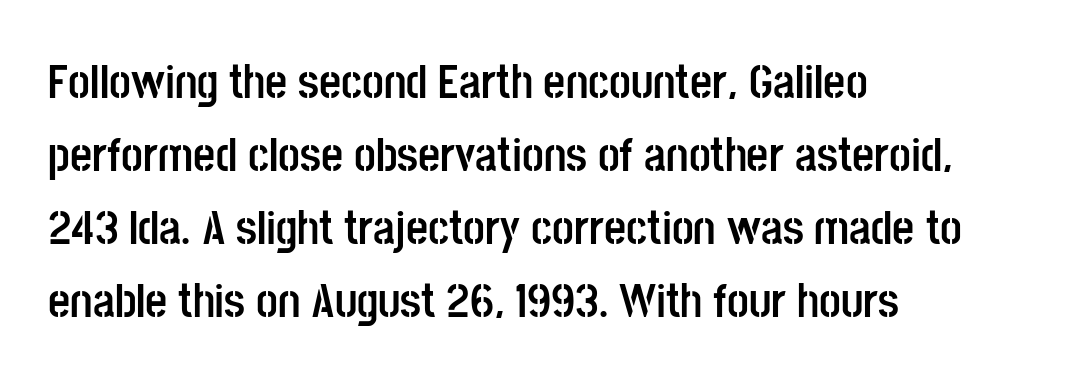
The image shows 48 px semibold, condensed sans-serif type, upright; set left-aligned, normal line spacing (1.52x), normal letter spacing, not underlined; low stroke contrast and a large x-height.
